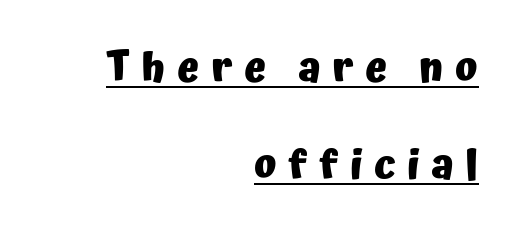
Q: Is the text bold? A: Yes.
Q: Is the text italic (slanted)? A: No, it is upright.
Q: Is the typeface a serif or a sans-serif typeface? A: Sans-serif.
Q: Is the text underlined? A: Yes.
Q: How is the paragraph aligned? A: Right-aligned.
Q: Is the spacing between letters normal or unusually wide? A: Unusually wide.
Q: Is the spacing between lines tight, normal or loose? A: Loose.
Q: Width (condensed, normal, or wide)? A: Normal.
Q: Stroke contrast? A: Low.
Q: x-height? A: Medium.
Q: Monospaced? A: No.
